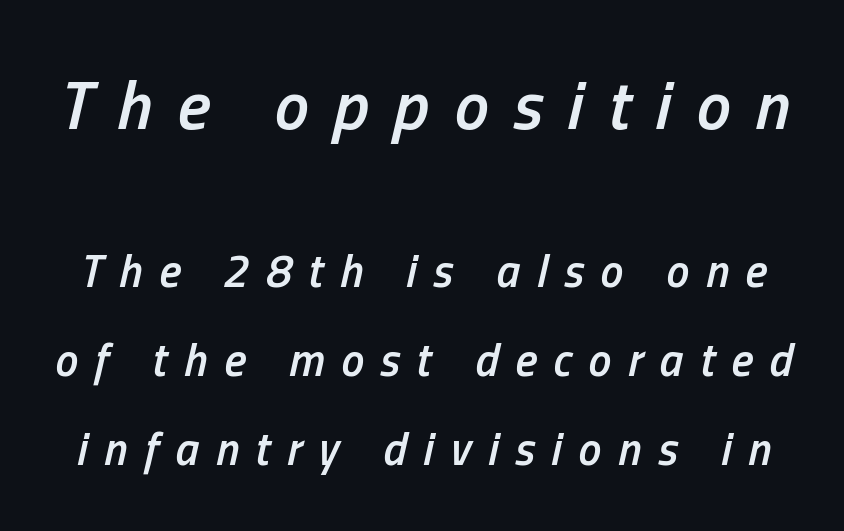
The image shows 69 px semibold, condensed type, italic (leaning right); set loose line spacing (1.93x), unusually wide letter spacing (+0.36 em), not underlined; the first (top) block is 1.5x larger; low stroke contrast and a medium x-height.
